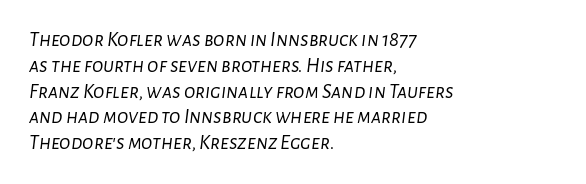
Q: Is the text bold? A: No.
Q: Is the text italic (slanted)? A: Yes, it leans right by about 7 degrees.
Q: Is the text underlined? A: No.
Q: How is the paragraph aligned? A: Left-aligned.
Q: Is the spacing between letters normal or unusually wide? A: Normal.
